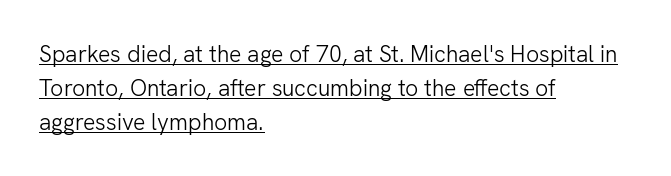
Spacing between characters is what you'd get straight out of the box. In terms of posture, this sample is upright. One-word summary of the alignment: left. This reads as an unemphasized weight, regular at the heaviest.
